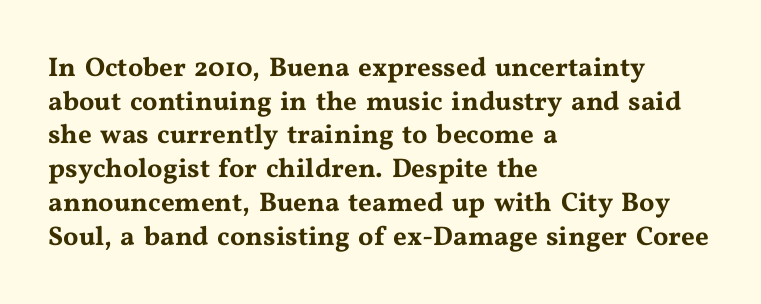
{"italic": "no", "underline": "no", "align": "left", "line_spacing": "normal", "line_spacing_ratio": 1.25, "letter_spacing": "normal", "letter_spacing_em": 0.0, "glyph_px": 27}
